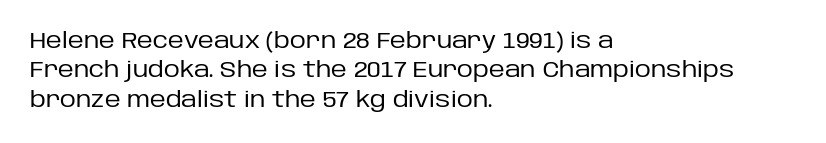
Q: Is the text bold? A: No.
Q: Is the text italic (slanted)? A: No, it is upright.
Q: Is the text underlined? A: No.
Q: How is the paragraph aligned? A: Left-aligned.
Q: Is the spacing between letters normal or unusually wide? A: Normal.
Q: Is the spacing between lines tight, normal or loose? A: Normal.
